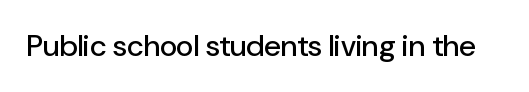
The image shows 30 px sans-serif type, upright; set normal letter spacing, not underlined; low stroke contrast and a medium x-height.
